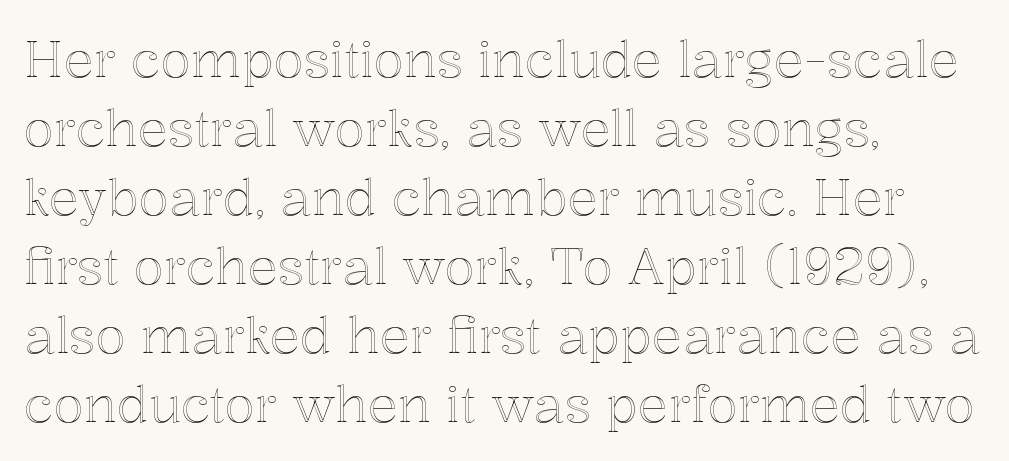
These lines keep a tight, regular rhythm from letter to letter. Posture: upright roman. Beneath every word, the page is bare. The rag falls on the right side of this text block. The vertical gap from one line to the next is medium. Do the characters align in a grid? No, the font is proportional.
